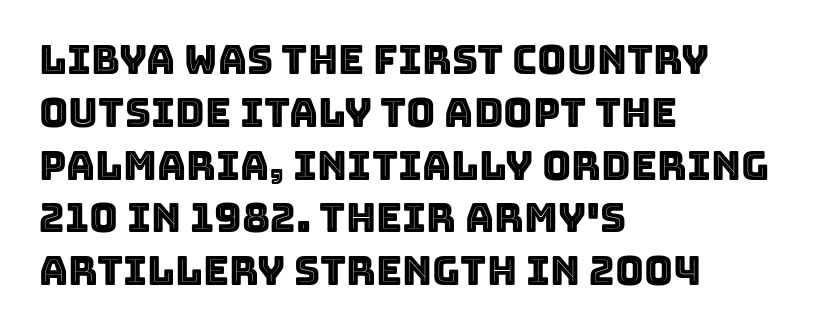
The image shows 40 px text type, upright; set left-aligned, normal line spacing (1.32x), normal letter spacing, not underlined; a large x-height.
